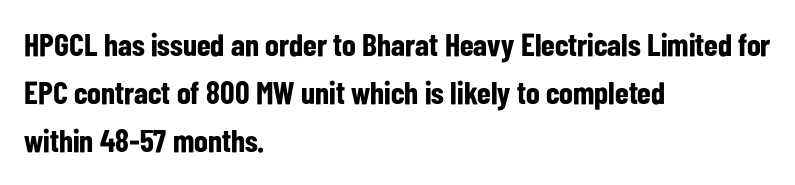
These lines are rendered in a variable-pitch font. The text was rendered using a sans face with plain stroke endings. The specimen reads as upright at a glance. Underlining? Definitely not there. Leading matches the norm, producing a regular column. A typesetter would call this zero additional tracking.
